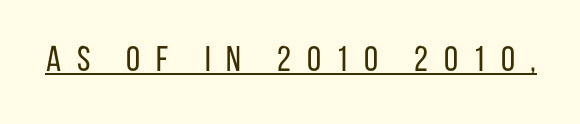
The image shows 36 px regular-weight, condensed sans-serif type, upright; set unusually wide letter spacing (+0.43 em), underlined; low stroke contrast and a large x-height.
